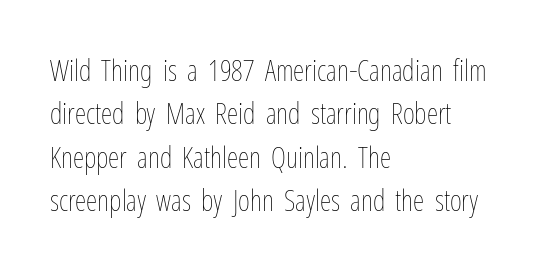
Q: Is the text bold? A: No.
Q: Is the text italic (slanted)? A: No, it is upright.
Q: Is the text underlined? A: No.
Q: How is the paragraph aligned? A: Left-aligned.
Q: Is the spacing between letters normal or unusually wide? A: Normal.
Q: Is the spacing between lines tight, normal or loose? A: Normal.
Q: Width (condensed, normal, or wide)? A: Condensed.
Q: Stroke contrast? A: Low.
Q: x-height? A: Medium.
Q: Monospaced? A: No.
